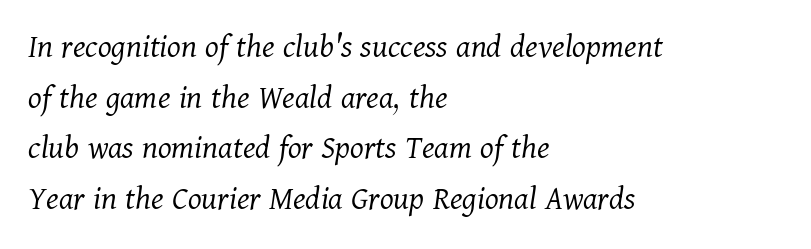
The image shows 35 px light serif type, italic (leaning right); set left-aligned, normal line spacing (1.45x), normal letter spacing, not underlined; medium stroke contrast and a medium x-height.
